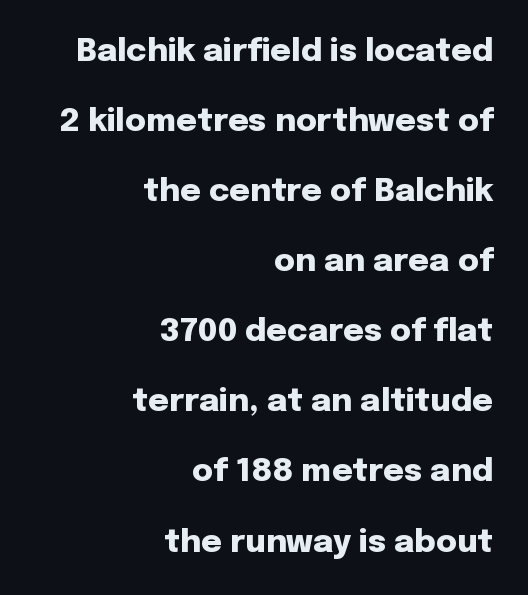
{"serif": "no", "italic": "no", "bold": "yes", "weight": "heavy", "width": "normal", "stroke_contrast": "low", "x_height": "medium", "monospaced": "no", "underline": "no", "align": "right", "line_spacing": "loose", "line_spacing_ratio": 2.19, "letter_spacing": "normal", "letter_spacing_em": 0.0, "glyph_px": 32}
